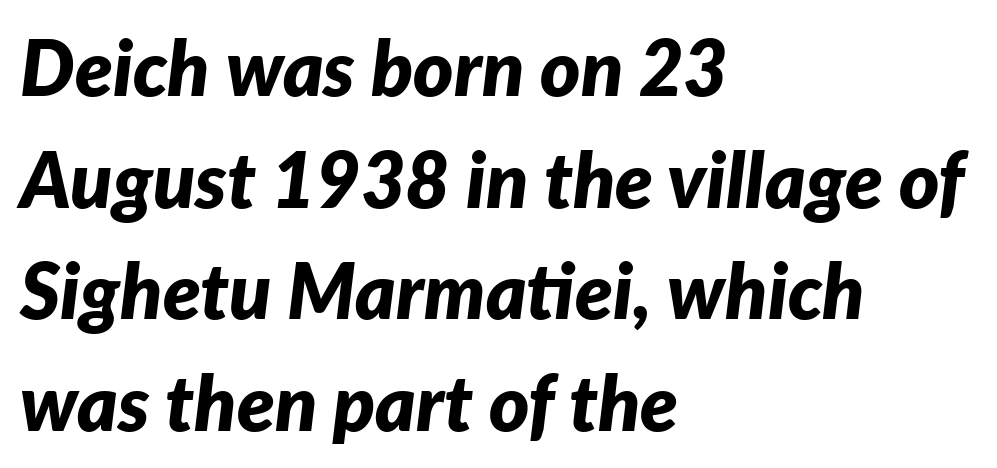
{"italic": "yes", "lean": "right", "slant_degrees": 7, "bold": "yes", "weight": "bold", "width": "normal", "stroke_contrast": "low", "x_height": "medium", "monospaced": "no", "underline": "no", "align": "left", "line_spacing": "normal", "line_spacing_ratio": 1.45, "letter_spacing": "normal", "letter_spacing_em": 0.0, "glyph_px": 77}
